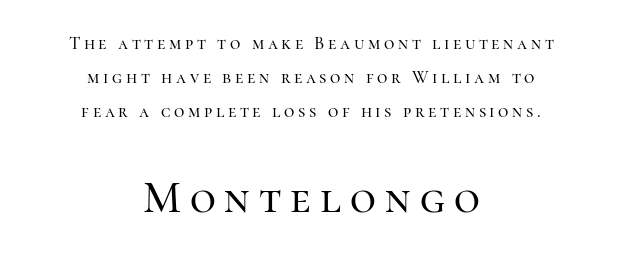
Rule under the text: the space is simply empty. This is roman type, the default non-slanted kind. Proportional: the letters do not fall into vertical columns. Here the second block reads like a headline and the first like body copy. Short note: letters widely spaced. What kind of face is this? One with serifs.
